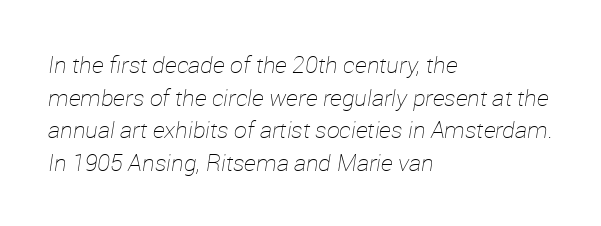
The image shows 23 px text type, italic (leaning right); set left-aligned, normal line spacing (1.42x), normal letter spacing, not underlined.
